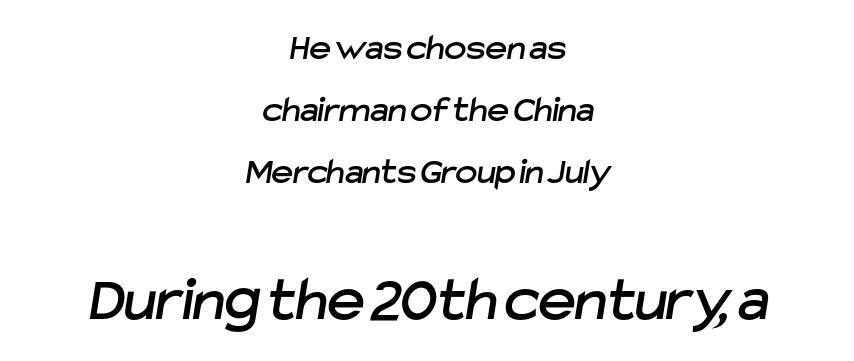
The image shows 64 px sans-serif type; set centered, normal line spacing (1.68x), normal letter spacing, not underlined; the second (bottom) block is 1.73x larger; low stroke contrast and a medium x-height.
